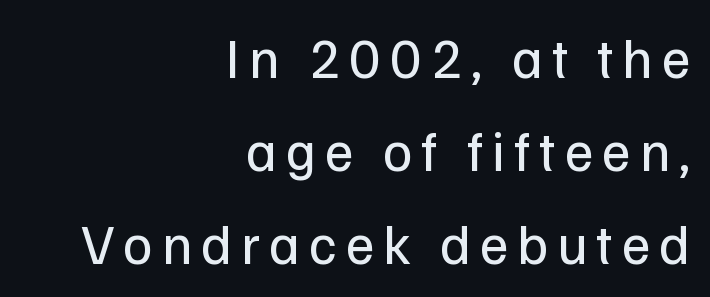
{"serif": "no", "italic": "no", "bold": "no", "weight": "regular", "width": "normal", "stroke_contrast": "low", "x_height": "medium", "monospaced": "no", "underline": "no", "align": "right", "line_spacing": "normal", "line_spacing_ratio": 1.66, "glyph_px": 56}
